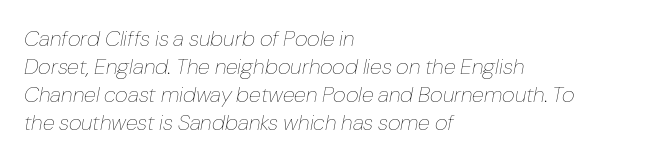
{"italic": "yes", "lean": "right", "slant_degrees": 10, "bold": "no", "underline": "no", "align": "left", "line_spacing": "normal", "line_spacing_ratio": 1.28, "letter_spacing": "normal", "letter_spacing_em": 0.0, "glyph_px": 22}
